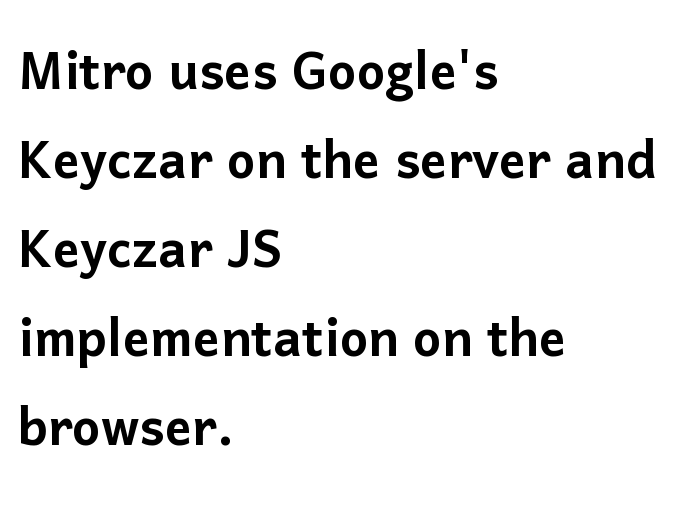
{"serif": "no", "italic": "no", "width": "normal", "stroke_contrast": "low", "x_height": "medium", "monospaced": "no", "underline": "no", "align": "left", "line_spacing": "normal", "line_spacing_ratio": 1.33, "letter_spacing": "normal", "letter_spacing_em": 0.0, "glyph_px": 67}
